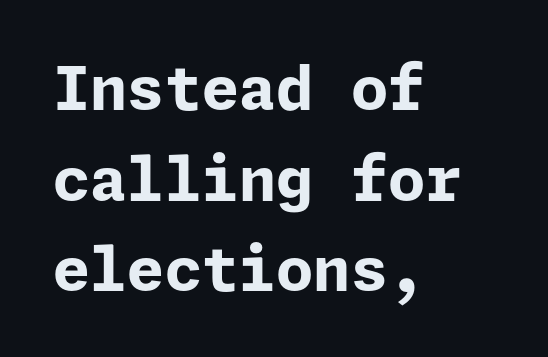
{"serif": "no", "italic": "no", "bold": "yes", "weight": "bold", "width": "normal", "stroke_contrast": "low", "x_height": "medium", "underline": "no", "align": "left", "line_spacing": "normal", "line_spacing_ratio": 1.51, "letter_spacing": "normal", "letter_spacing_em": 0.0, "glyph_px": 60}
